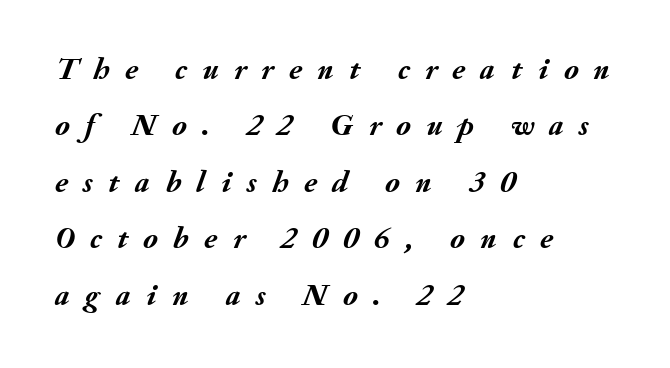
{"italic": "yes", "lean": "right", "slant_degrees": 20, "bold": "yes", "weight": "semibold", "width": "normal", "stroke_contrast": "medium", "x_height": "small", "monospaced": "no", "underline": "no", "align": "left", "line_spacing_ratio": 1.82, "letter_spacing": "wide", "letter_spacing_em": 0.5, "glyph_px": 31}
